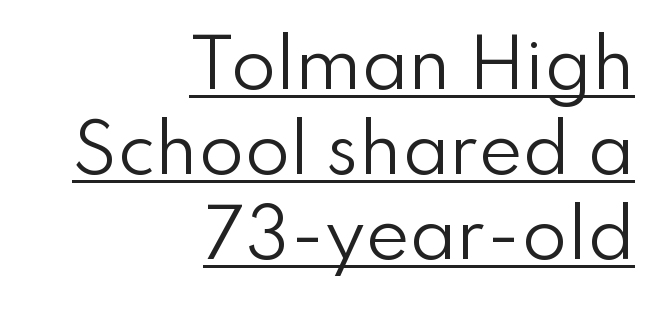
No extra tracking has been applied to these lines. Rendered with straight, roman letterforms. A typesetter would call this proportional, since set widths differ per character. Weight: not bold — regular or lighter. Unlike a traditional serif, this face leaves its strokes unadorned.
